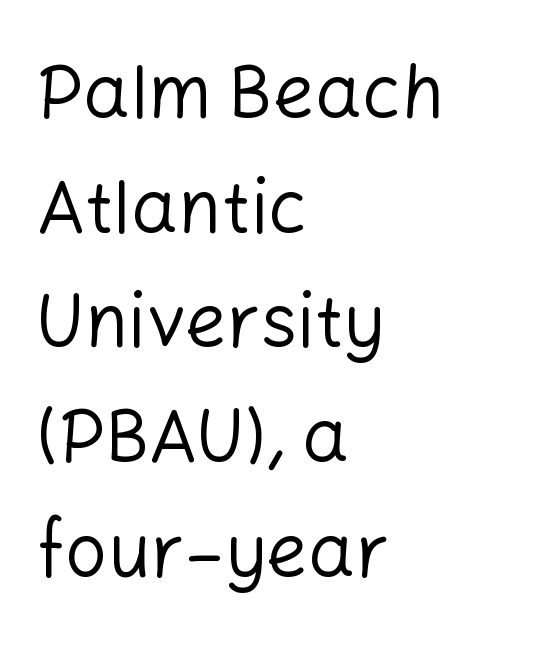
Q: Is the text bold? A: No.
Q: Is the text italic (slanted)? A: No, it is upright.
Q: Is the typeface a serif or a sans-serif typeface? A: Sans-serif.
Q: Is the text underlined? A: No.
Q: How is the paragraph aligned? A: Left-aligned.
Q: Is the spacing between letters normal or unusually wide? A: Normal.
Q: Is the spacing between lines tight, normal or loose? A: Normal.
Q: Width (condensed, normal, or wide)? A: Normal.
Q: Stroke contrast? A: Low.
Q: x-height? A: Medium.
Q: Monospaced? A: No.
